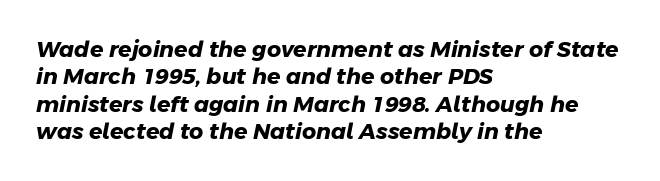
The image shows 22 px bold type; set left-aligned, normal line spacing (1.25x), normal letter spacing, not underlined.
